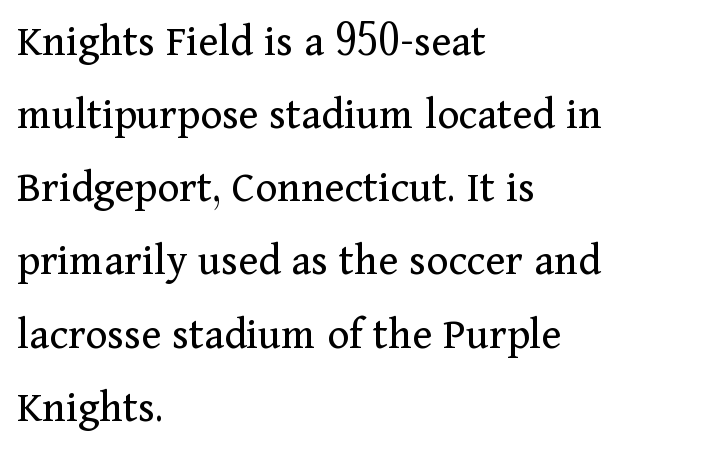
The image shows 46 px regular-weight serif type, upright; set left-aligned, normal line spacing (1.59x), normal letter spacing, not underlined; medium stroke contrast and a medium x-height.
